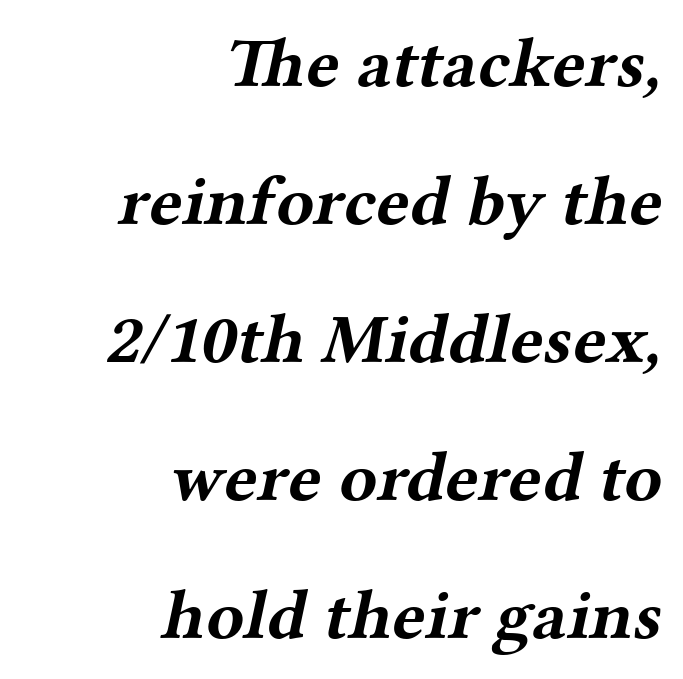
The lines in this sample share a right terminus and differ only in where they begin. You could not count columns in this text — the font is proportionally spaced. The foot of each line stays bare and open. Is there much room between lines? Yes — plenty of vertical air separates them. The typesetting leans heavy: a genuine bold.
